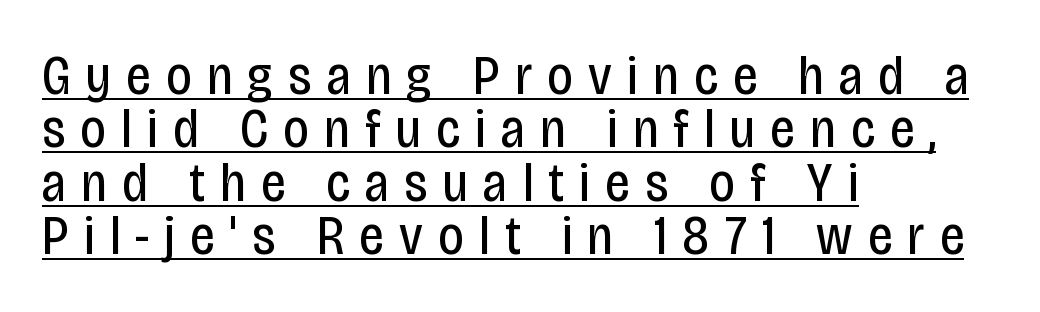
The typeface chosen for these lines omits serifs. The rendering inserts visible extra space after every character. Teacher's note: observe the even left margin — that is flush-left alignment. Quick note: interline space is minimal.
